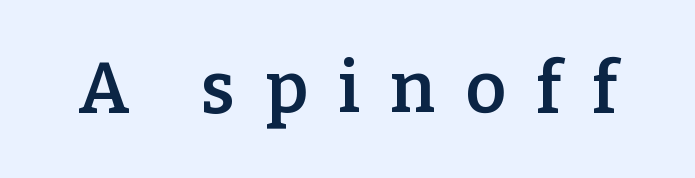
{"serif": "yes", "italic": "no", "bold": "semi", "weight": "semibold", "width": "normal", "stroke_contrast": "low", "x_height": "medium", "monospaced": "no", "underline": "no", "letter_spacing": "wide", "letter_spacing_em": 0.42, "glyph_px": 71}
